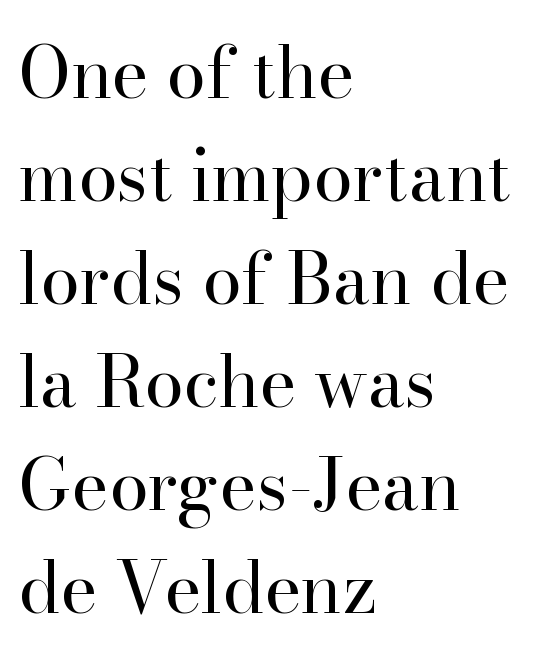
The image shows 71 px regular-weight serif type, upright; set left-aligned, normal line spacing (1.45x), normal letter spacing, not underlined; high stroke contrast and a small x-height.
